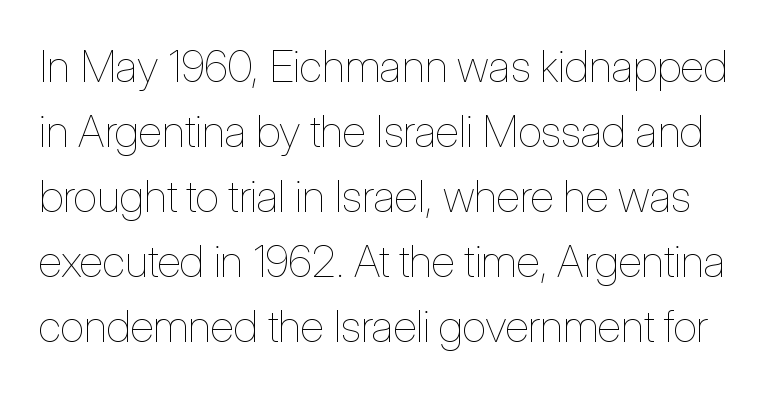
Q: Is the text bold? A: No.
Q: Is the text italic (slanted)? A: No, it is upright.
Q: Is the text underlined? A: No.
Q: Is the spacing between letters normal or unusually wide? A: Normal.
Q: Is the spacing between lines tight, normal or loose? A: Normal.
Q: Width (condensed, normal, or wide)? A: Condensed.
Q: Stroke contrast? A: Low.
Q: x-height? A: Medium.
Q: Monospaced? A: No.
